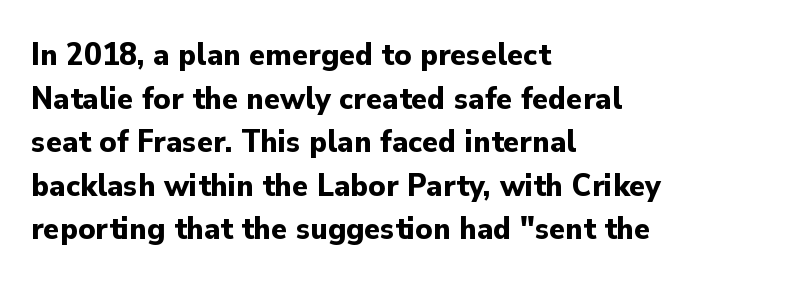
The font's upright variant was chosen for this text. The letters advance in unequal steps, a hallmark of proportional type. The rendering anchors every line to the left-hand side. A dark, heavy texture on the line: the type is bold.
